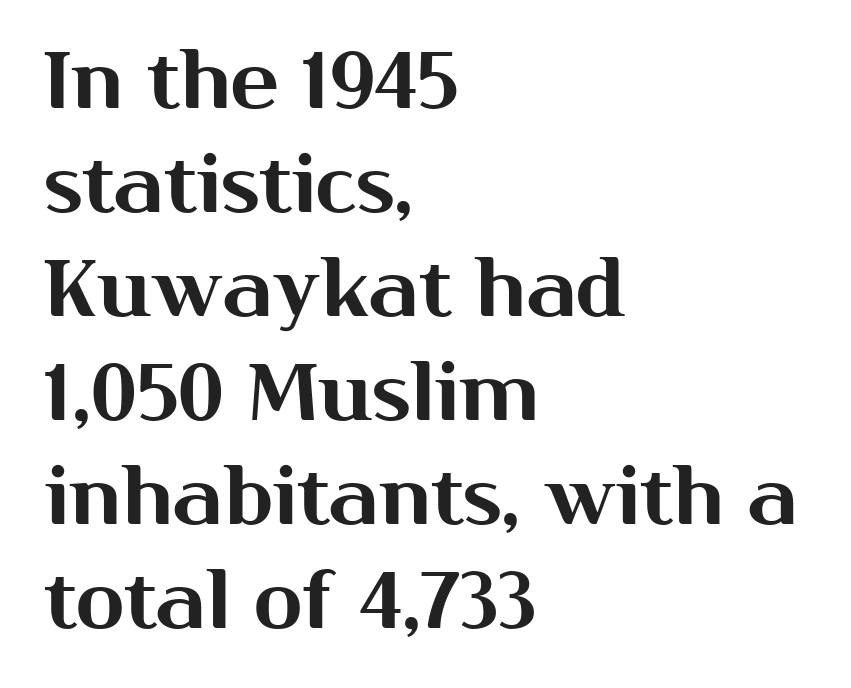
{"serif": "no", "italic": "no", "width": "normal", "stroke_contrast": "medium", "x_height": "medium", "monospaced": "no", "underline": "no", "align": "left", "line_spacing": "normal", "line_spacing_ratio": 1.3, "letter_spacing": "normal", "letter_spacing_em": 0.0, "glyph_px": 80}
